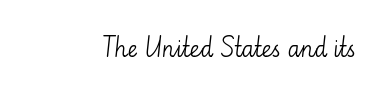
{"bold": "no", "underline": "no", "letter_spacing": "normal", "letter_spacing_em": 0.0, "glyph_px": 22}
